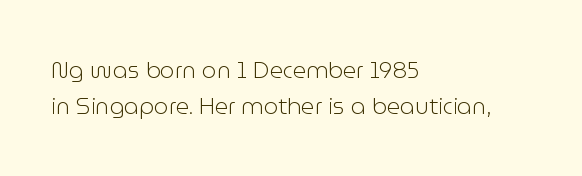
Q: Is the text bold? A: No.
Q: Is the text italic (slanted)? A: No, it is upright.
Q: Is the text underlined? A: No.
Q: How is the paragraph aligned? A: Left-aligned.
Q: Is the spacing between letters normal or unusually wide? A: Normal.
Q: Is the spacing between lines tight, normal or loose? A: Normal.
